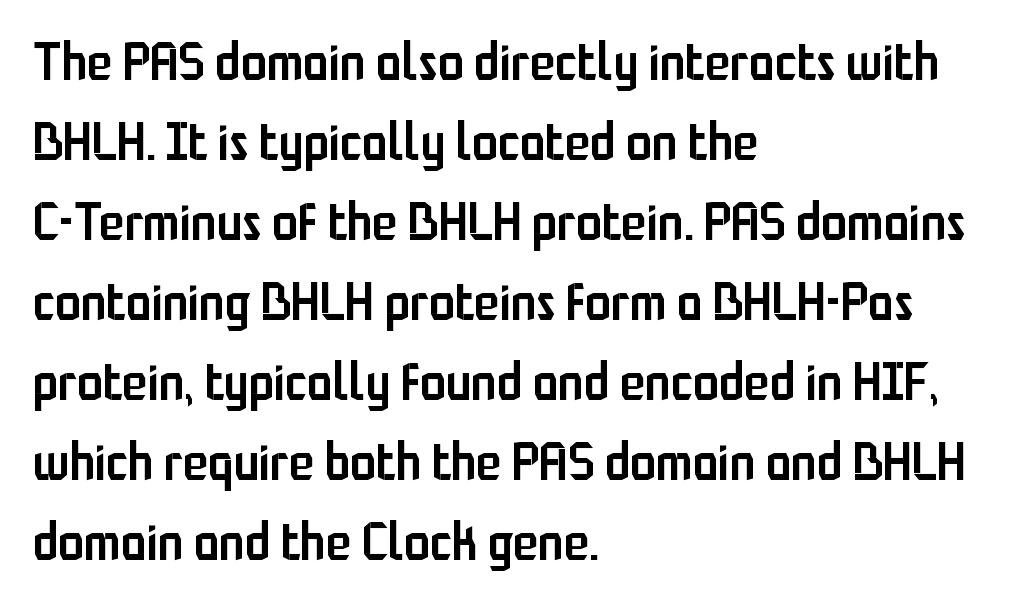
Q: Is the text bold? A: Semi-bold.
Q: Is the text italic (slanted)? A: No, it is upright.
Q: Is the typeface a serif or a sans-serif typeface? A: Sans-serif.
Q: Is the text underlined? A: No.
Q: How is the paragraph aligned? A: Left-aligned.
Q: Is the spacing between letters normal or unusually wide? A: Normal.
Q: Is the spacing between lines tight, normal or loose? A: Normal.
Q: Width (condensed, normal, or wide)? A: Condensed.
Q: Stroke contrast? A: Low.
Q: x-height? A: Medium.
Q: Monospaced? A: No.
